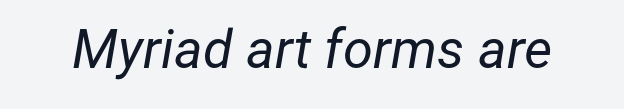
Q: Is the text bold? A: No.
Q: Is the text italic (slanted)? A: Yes, it leans right by about 12 degrees.
Q: Is the text underlined? A: No.
Q: Is the spacing between letters normal or unusually wide? A: Normal.
Q: Width (condensed, normal, or wide)? A: Normal.
Q: Stroke contrast? A: Low.
Q: x-height? A: Medium.
Q: Monospaced? A: No.
